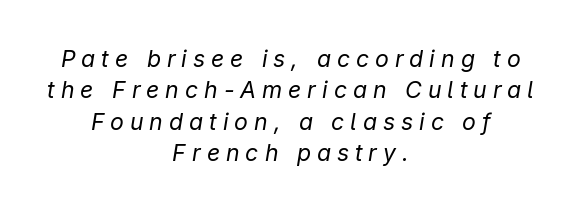
Q: Is the text bold? A: No.
Q: Is the text italic (slanted)? A: Yes, it leans right by about 9 degrees.
Q: Is the text underlined? A: No.
Q: How is the paragraph aligned? A: Centered.
Q: Is the spacing between letters normal or unusually wide? A: Unusually wide.
Q: Is the spacing between lines tight, normal or loose? A: Normal.
